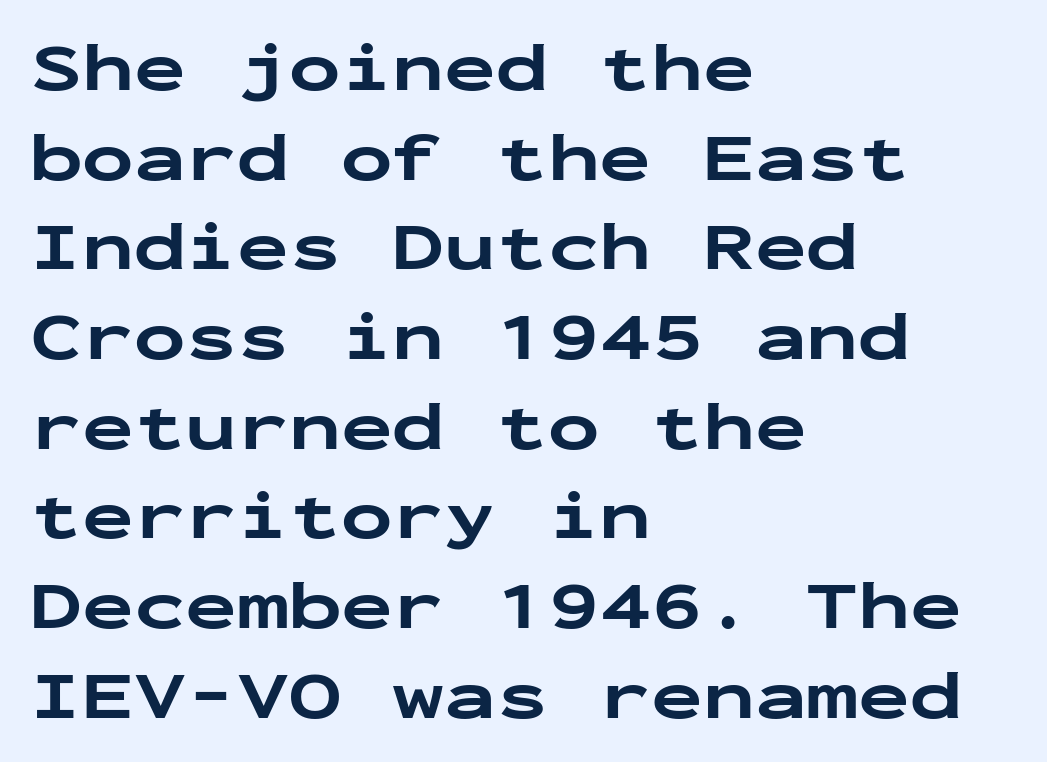
The tracking reads as untouched default to a designer's eye. Visually the block forms a straight wall on the left and a jagged coastline on the right. If you drew a line through each stem, it would be perfectly vertical. The block of text has a typical density, with ordinary space between rows. The passage shown is typeset with a sans-serif family. Quick note: underline off.
